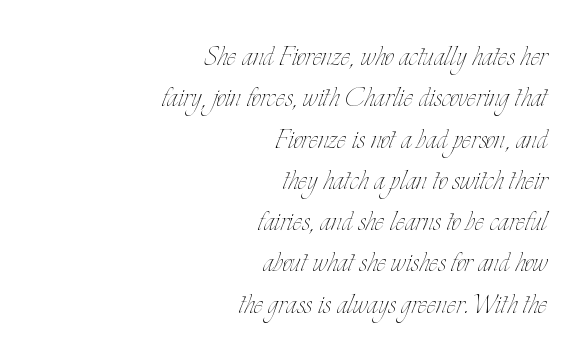
{"bold": "no", "weight": "thin", "width": "condensed", "stroke_contrast": "low", "x_height": "small", "monospaced": "no", "underline": "no", "align": "right", "line_spacing_ratio": 1.18, "letter_spacing": "normal", "letter_spacing_em": 0.0, "glyph_px": 35}
